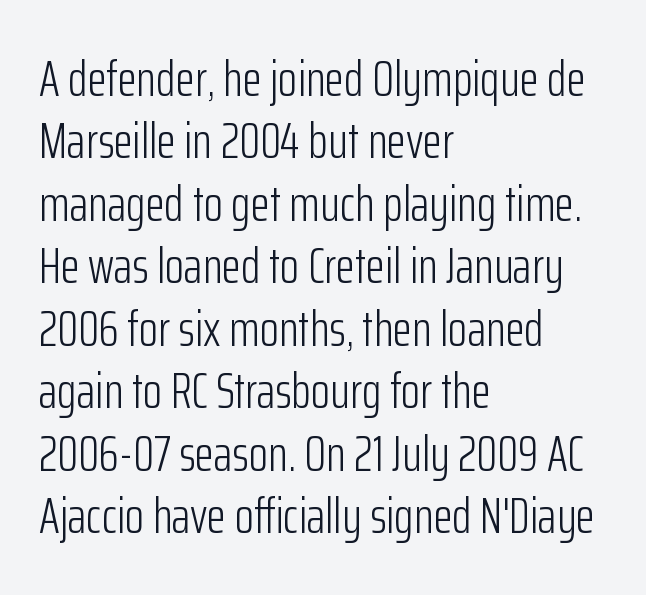
{"serif": "no", "italic": "no", "bold": "no", "weight": "light", "width": "condensed", "stroke_contrast": "low", "x_height": "medium", "monospaced": "no", "underline": "no", "align": "left", "line_spacing": "normal", "line_spacing_ratio": 1.25, "letter_spacing": "normal", "letter_spacing_em": 0.0, "glyph_px": 50}
